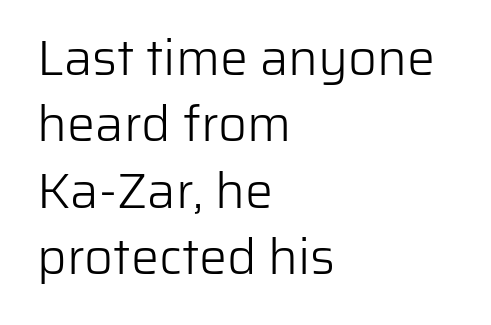
The image shows 50 px light sans-serif type, upright; set left-aligned, normal line spacing (1.33x), normal letter spacing, not underlined; low stroke contrast and a medium x-height.
